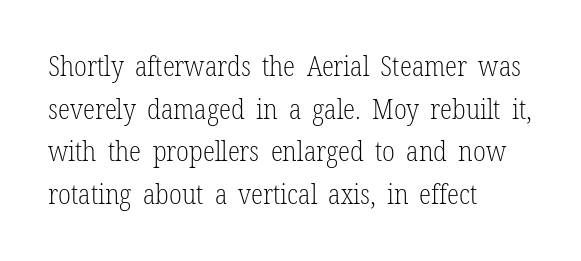
The typeface chosen for these lines features serifs. A student would call this left alignment; a typographer would say flush left, rag right. Line spacing here is normal. Glyph-to-glyph distance matches everyday printed text. Decoration check: the copy has no underline.
